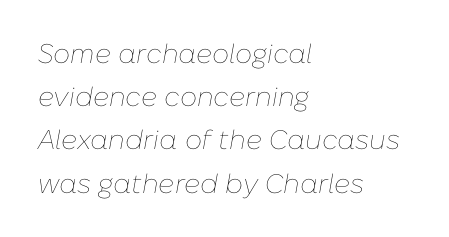
{"italic": "yes", "lean": "right", "slant_degrees": 10, "bold": "no", "underline": "no", "align": "left", "line_spacing": "normal", "line_spacing_ratio": 1.6, "letter_spacing": "normal", "letter_spacing_em": 0.0, "glyph_px": 27}
